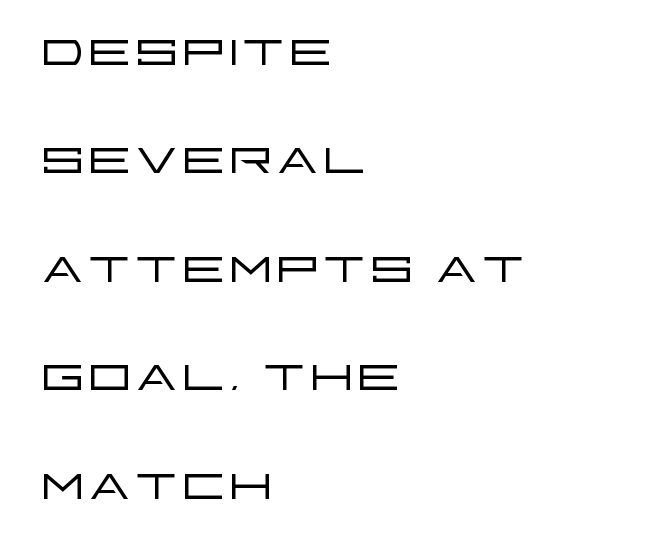
{"serif": "no", "italic": "no", "bold": "no", "weight": "light", "width": "wide", "stroke_contrast": "low", "x_height": "large", "monospaced": "no", "underline": "no", "align": "left", "line_spacing": "normal", "line_spacing_ratio": 1.55, "letter_spacing": "normal", "letter_spacing_em": 0.0, "glyph_px": 70}
